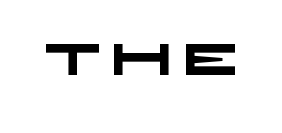
The image shows 44 px heavy, wide sans-serif type; set unusually wide letter spacing (+0.22 em), not underlined; low stroke contrast and a large x-height.
